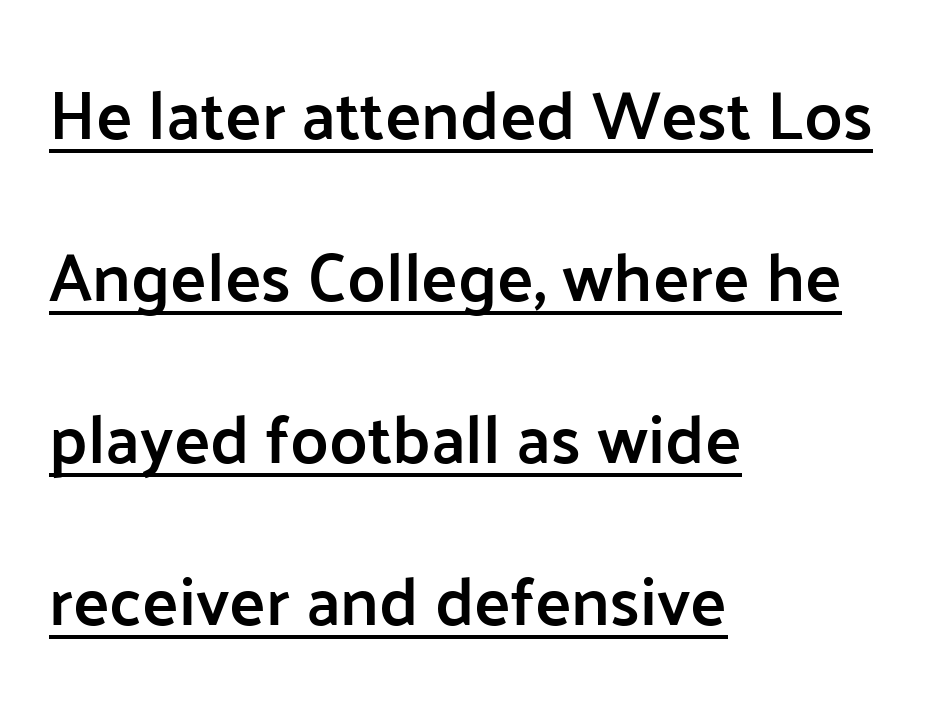
Nothing unusual about the tracking: characters are spaced as the font intends. Weight: semibold (demi). Successive baselines arrive slowly, with a big drop between each. Layout note: lines flush left.
